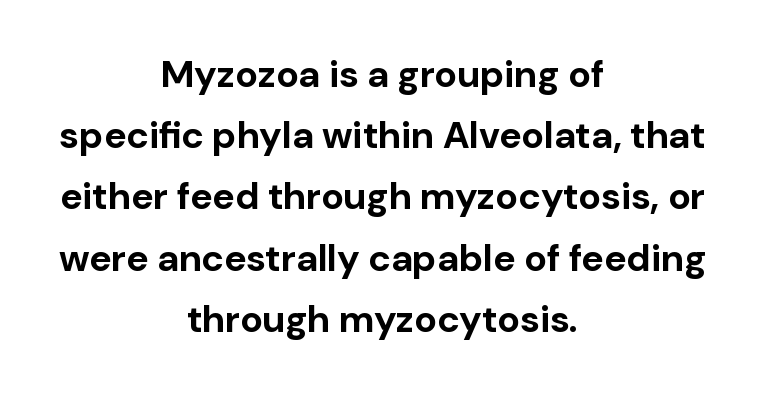
Each word holds together tightly as a unit, with standard inter-letter gaps. The rendering uses a bold face; every stroke is thick and dark. The text block is weighted toward neither margin, spreading evenly from the middle. Baseline-to-baseline distance is the conventional proportion of letter height.
